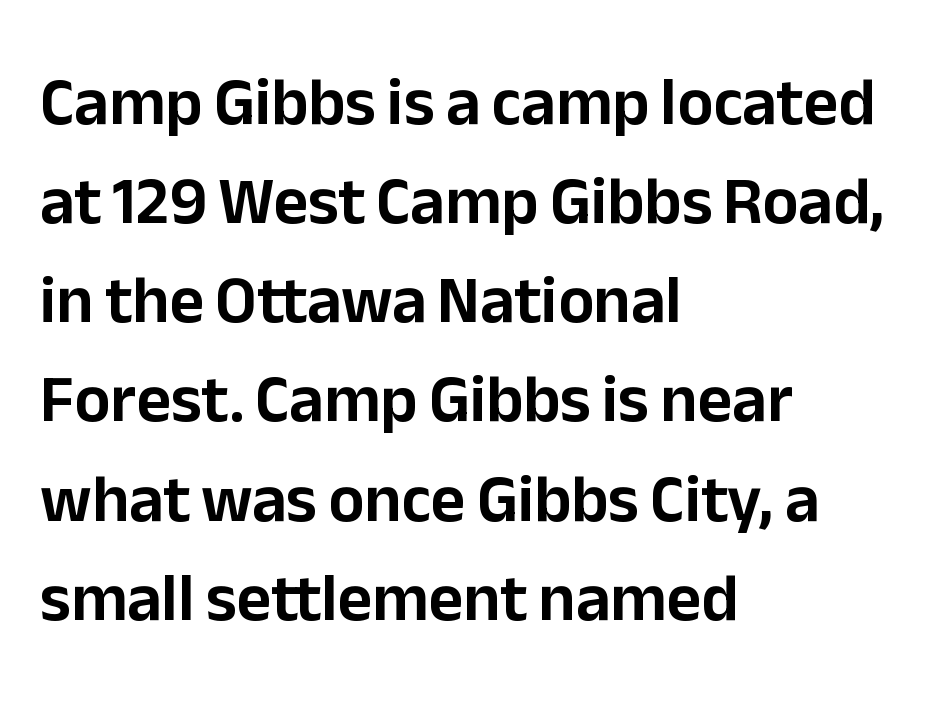
The image shows 67 px sans-serif type, upright; set left-aligned, normal line spacing (1.48x), normal letter spacing, not underlined; low stroke contrast and a medium x-height.
